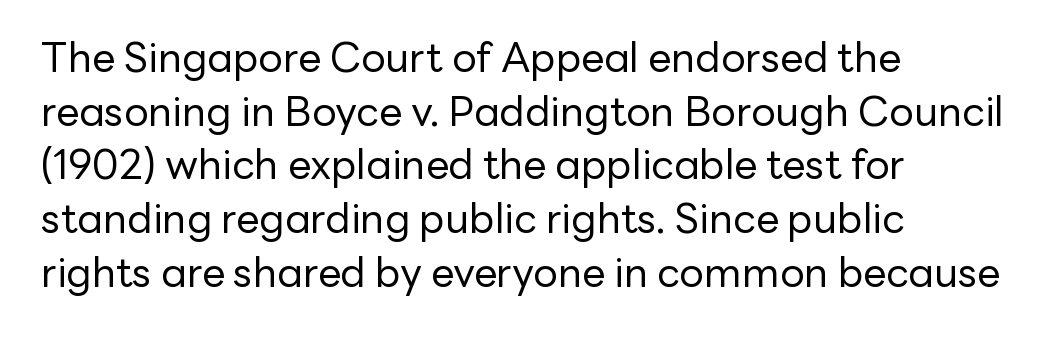
Q: Is the text bold? A: No.
Q: Is the text italic (slanted)? A: No, it is upright.
Q: Is the typeface a serif or a sans-serif typeface? A: Sans-serif.
Q: Is the text underlined? A: No.
Q: How is the paragraph aligned? A: Left-aligned.
Q: Is the spacing between letters normal or unusually wide? A: Normal.
Q: Is the spacing between lines tight, normal or loose? A: Normal.
Q: Width (condensed, normal, or wide)? A: Normal.
Q: Stroke contrast? A: Low.
Q: x-height? A: Medium.
Q: Monospaced? A: No.
